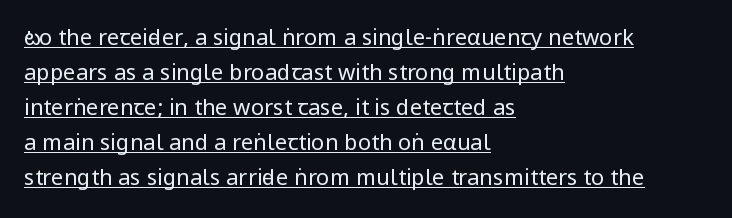
Q: Is the text bold? A: No.
Q: Is the text italic (slanted)? A: No, it is upright.
Q: Is the text underlined? A: Yes.
Q: How is the paragraph aligned? A: Left-aligned.
Q: Is the spacing between letters normal or unusually wide? A: Normal.
Q: Is the spacing between lines tight, normal or loose? A: Normal.
